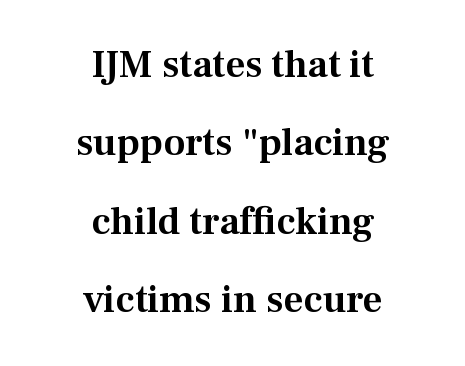
{"serif": "yes", "italic": "no", "width": "normal", "stroke_contrast": "medium", "x_height": "medium", "monospaced": "no", "underline": "no", "align": "center", "line_spacing": "loose", "line_spacing_ratio": 2.01, "letter_spacing": "normal", "letter_spacing_em": 0.0, "glyph_px": 39}
